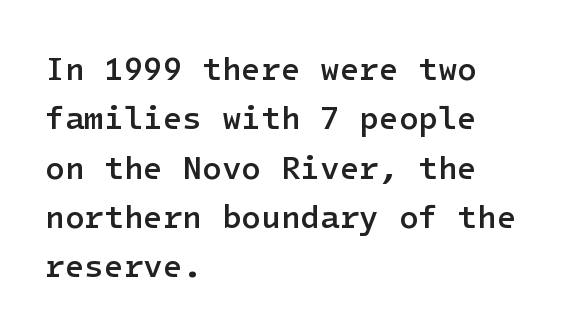
This is the regular roman posture of the typeface. Tracking here is standard; glyphs follow each other at the usual distance. Notice the strokes are somewhat thickened but not fully heavy: this is a semibold. Lines of text with bare space underneath.
